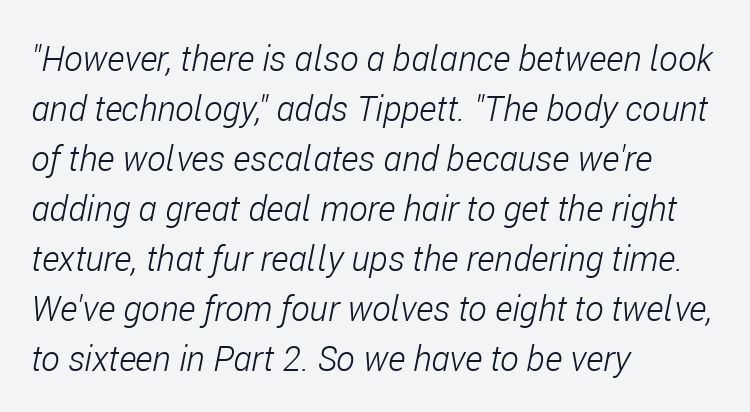
The image shows 35 px light, condensed type, italic (leaning right); set left-aligned, normal line spacing (1.43x), normal letter spacing, not underlined; low stroke contrast and a medium x-height.
